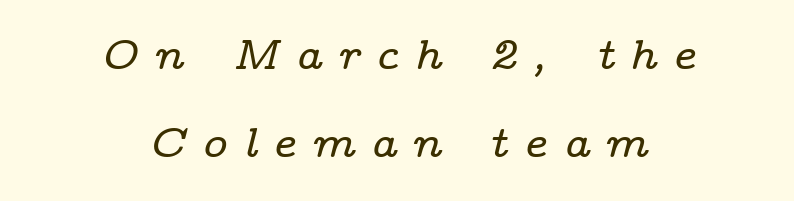
The image shows 42 px wide serif type, italic (leaning right); set centered, loose line spacing (2.1x), unusually wide letter spacing (+0.37 em), not underlined; low stroke contrast and a medium x-height.
